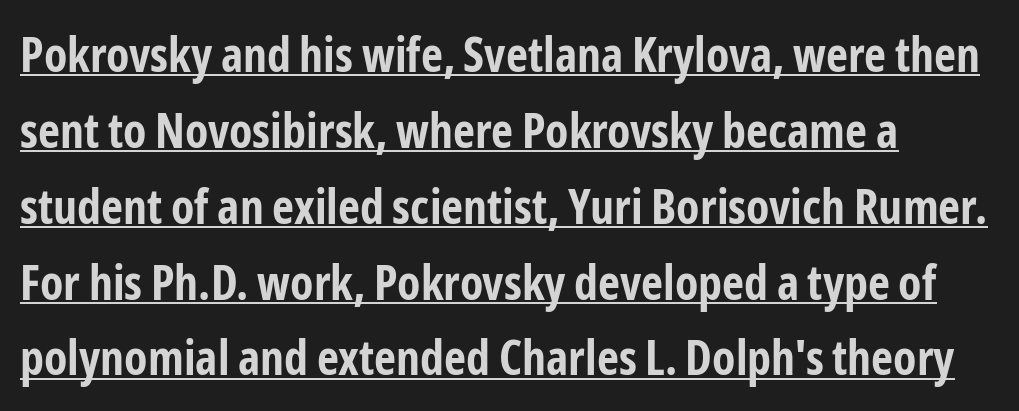
The image shows 48 px bold, condensed sans-serif type, upright; set left-aligned, normal line spacing (1.58x), normal letter spacing, underlined; low stroke contrast and a medium x-height.
